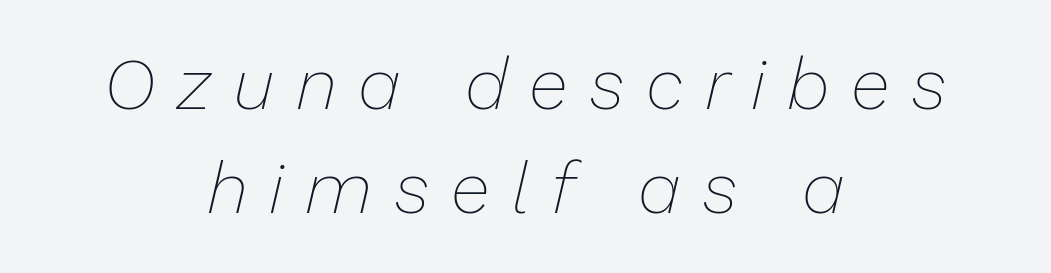
Q: Is the text bold? A: No.
Q: Is the text italic (slanted)? A: Yes, it leans right by about 13 degrees.
Q: Is the text underlined? A: No.
Q: How is the paragraph aligned? A: Centered.
Q: Is the spacing between letters normal or unusually wide? A: Unusually wide.
Q: Is the spacing between lines tight, normal or loose? A: Normal.
Q: Width (condensed, normal, or wide)? A: Normal.
Q: Stroke contrast? A: Low.
Q: x-height? A: Medium.
Q: Monospaced? A: No.
